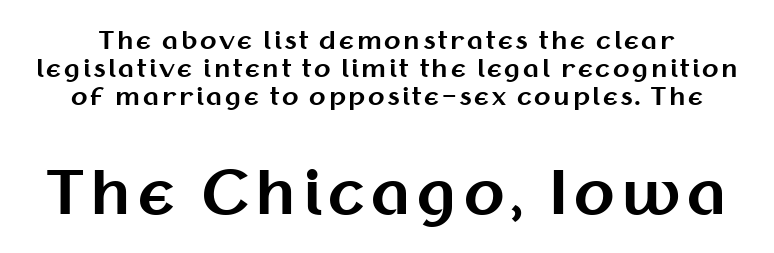
Quick note: underline off. No italicization has been applied; the sample stays upright. Is the type bold? Yes — the strokes are clearly thick and heavy. This sample has the flowing, uneven cadence of proportional lettering. A typesetter would label this face a sans.
